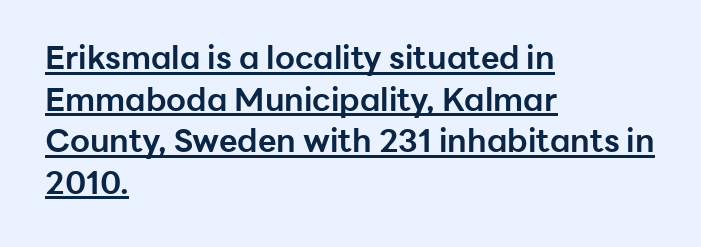
The image shows 32 px bold sans-serif type, upright; set left-aligned, normal line spacing (1.3x), normal letter spacing, underlined; low stroke contrast and a medium x-height.
